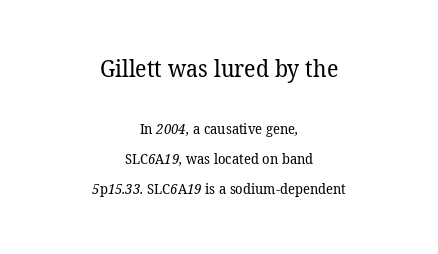
Q: Is the text bold? A: No.
Q: Is the text underlined? A: No.
Q: How is the paragraph aligned? A: Centered.
Q: Is the spacing between letters normal or unusually wide? A: Normal.
Q: Is the spacing between lines tight, normal or loose? A: Loose.
Q: Which block of text is set in a larger size, the first (top) or the second (bottom)? A: The first (top) one.
